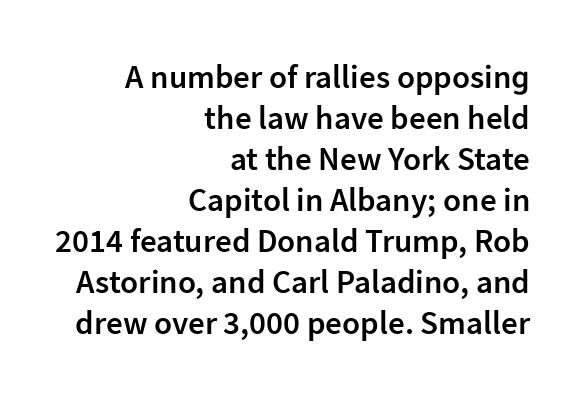
Q: Is the text bold? A: Semi-bold.
Q: Is the text italic (slanted)? A: No, it is upright.
Q: Is the typeface a serif or a sans-serif typeface? A: Sans-serif.
Q: Is the text underlined? A: No.
Q: How is the paragraph aligned? A: Right-aligned.
Q: Is the spacing between letters normal or unusually wide? A: Normal.
Q: Width (condensed, normal, or wide)? A: Normal.
Q: Stroke contrast? A: Low.
Q: x-height? A: Medium.
Q: Monospaced? A: No.
